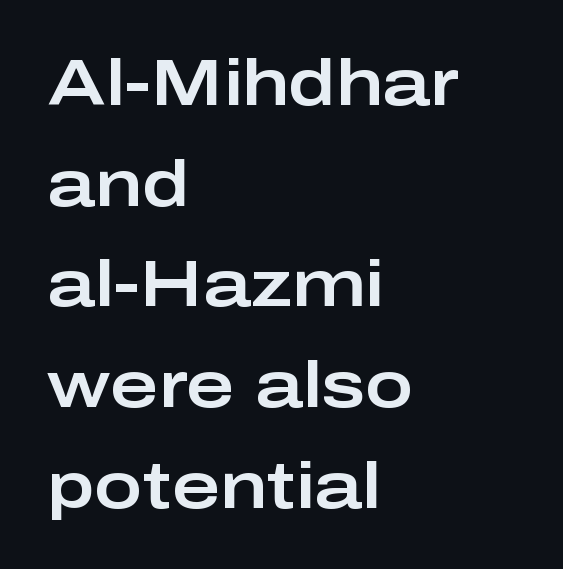
Q: Is the text italic (slanted)? A: No, it is upright.
Q: Is the typeface a serif or a sans-serif typeface? A: Sans-serif.
Q: Is the text underlined? A: No.
Q: How is the paragraph aligned? A: Left-aligned.
Q: Is the spacing between letters normal or unusually wide? A: Normal.
Q: Is the spacing between lines tight, normal or loose? A: Normal.
Q: Width (condensed, normal, or wide)? A: Wide.
Q: Stroke contrast? A: Low.
Q: x-height? A: Medium.
Q: Monospaced? A: No.
